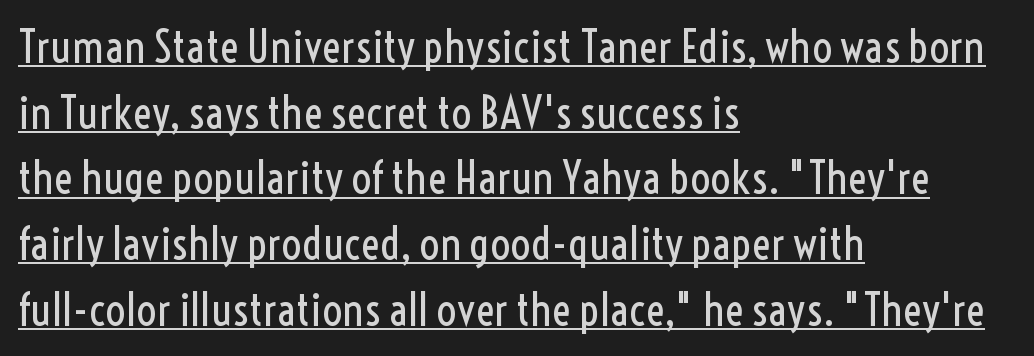
Q: Is the text bold? A: No.
Q: Is the text italic (slanted)? A: No, it is upright.
Q: Is the typeface a serif or a sans-serif typeface? A: Sans-serif.
Q: Is the text underlined? A: Yes.
Q: How is the paragraph aligned? A: Left-aligned.
Q: Is the spacing between letters normal or unusually wide? A: Normal.
Q: Is the spacing between lines tight, normal or loose? A: Normal.
Q: Width (condensed, normal, or wide)? A: Condensed.
Q: x-height? A: Medium.
Q: Monospaced? A: No.
